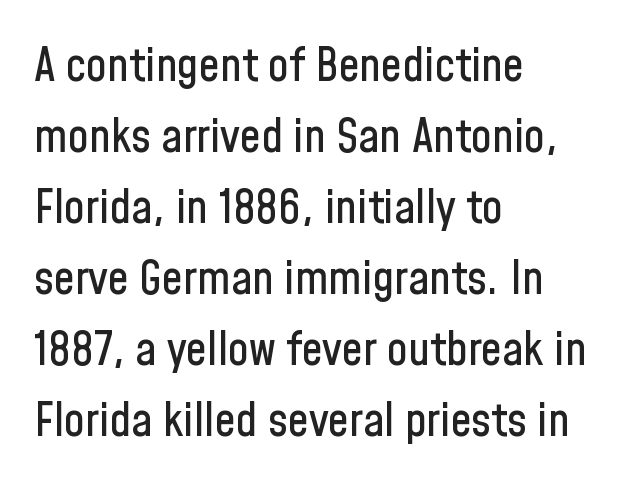
The image shows 47 px condensed sans-serif type, upright; set left-aligned, normal line spacing (1.51x), normal letter spacing, not underlined; low stroke contrast and a medium x-height.
